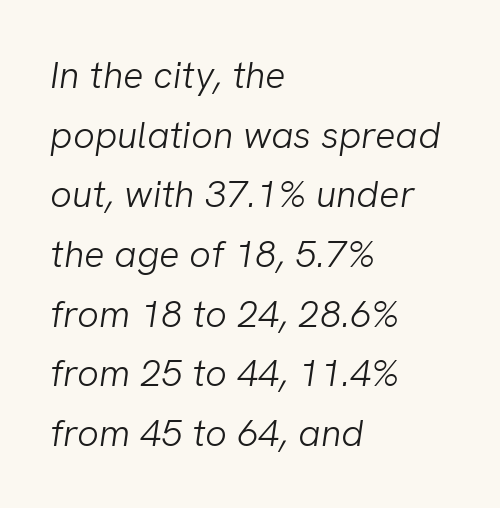
The image shows 38 px light sans-serif type; set left-aligned, normal line spacing (1.57x), normal letter spacing, not underlined; low stroke contrast and a medium x-height.
